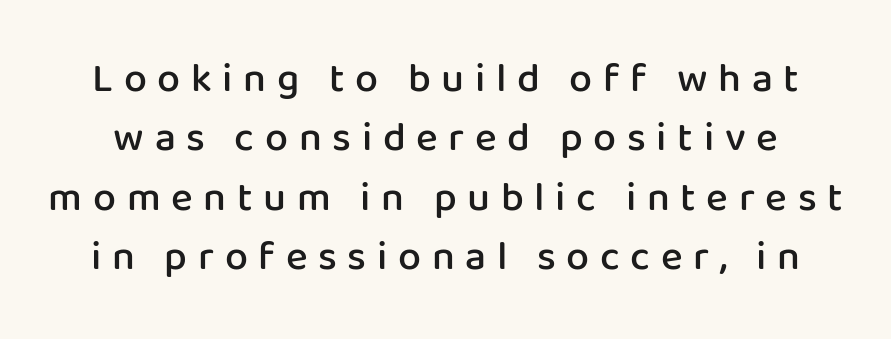
Q: Is the text bold? A: Semi-bold.
Q: Is the text italic (slanted)? A: No, it is upright.
Q: Is the typeface a serif or a sans-serif typeface? A: Sans-serif.
Q: Is the text underlined? A: No.
Q: Is the spacing between letters normal or unusually wide? A: Unusually wide.
Q: Is the spacing between lines tight, normal or loose? A: Normal.
Q: Width (condensed, normal, or wide)? A: Normal.
Q: Stroke contrast? A: Low.
Q: x-height? A: Medium.
Q: Monospaced? A: No.
